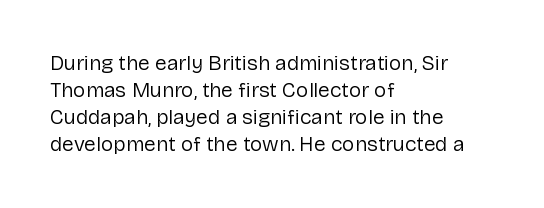
The passage shown is not underscored anywhere. Summary of vertical rhythm: regular, with standard interline spacing. The rag falls on the right side of this text block. Notice how the stems are strictly vertical — no italics here. Vertical stems look standard width or narrower in stroke.
